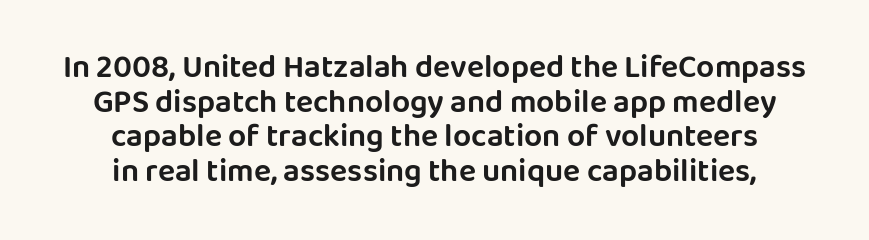
{"serif": "no", "italic": "no", "width": "normal", "stroke_contrast": "low", "x_height": "large", "monospaced": "no", "underline": "no", "align": "center", "line_spacing": "tight", "line_spacing_ratio": 1.08, "letter_spacing": "normal", "letter_spacing_em": 0.0, "glyph_px": 32}
